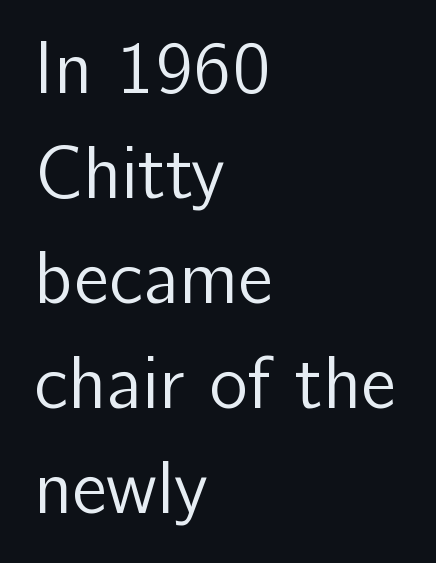
The image shows 73 px regular-weight sans-serif type, upright; set left-aligned, normal line spacing (1.44x), normal letter spacing, not underlined; low stroke contrast and a medium x-height.
